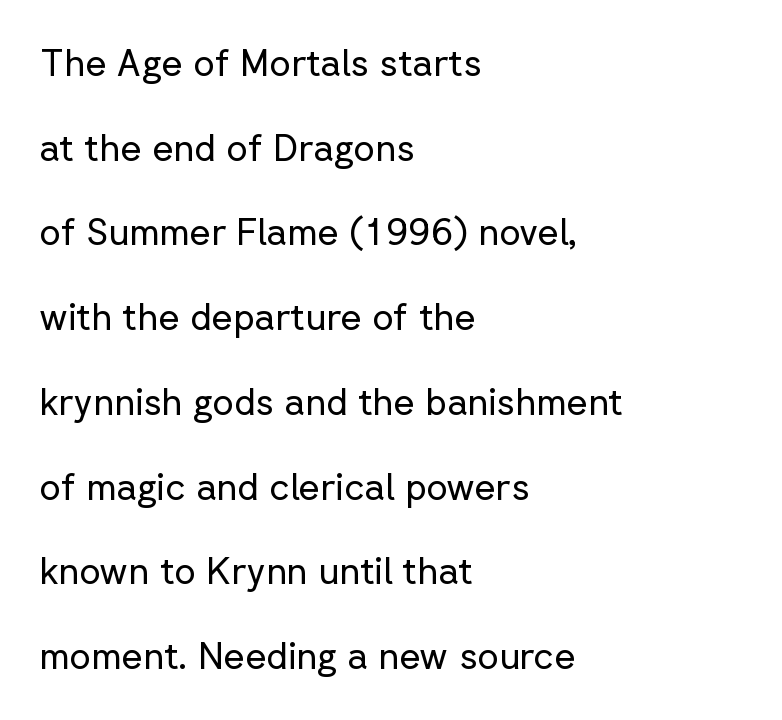
Q: Is the text bold? A: No.
Q: Is the text italic (slanted)? A: No, it is upright.
Q: Is the typeface a serif or a sans-serif typeface? A: Sans-serif.
Q: Is the text underlined? A: No.
Q: How is the paragraph aligned? A: Left-aligned.
Q: Is the spacing between letters normal or unusually wide? A: Normal.
Q: Is the spacing between lines tight, normal or loose? A: Loose.
Q: Width (condensed, normal, or wide)? A: Normal.
Q: Stroke contrast? A: Low.
Q: x-height? A: Medium.
Q: Monospaced? A: No.
